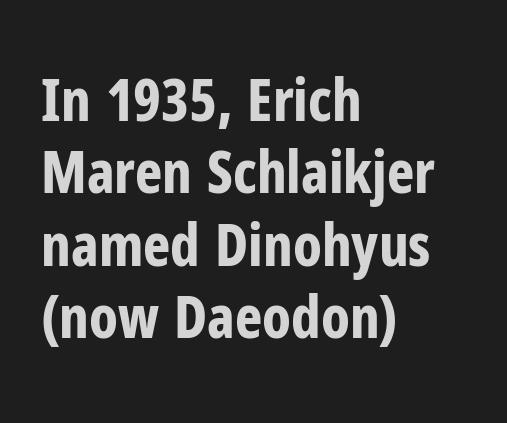
Quick note: underline off. The type is set solid horizontally, with unmodified tracking. You could not count columns in this text — the font is proportionally spaced. Does the copy run flush right? No — it runs flush left. The line-height multiplier appears to be the usual default. Unlike a traditional serif, this face leaves its strokes unadorned.
